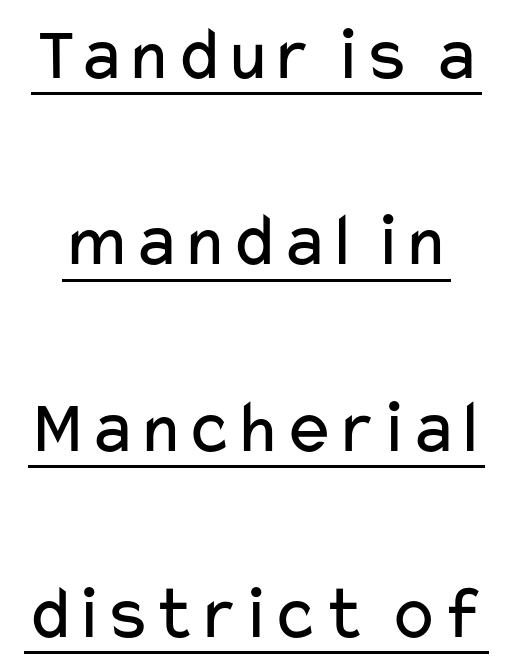
The image shows 77 px regular-weight, wide sans-serif type, upright; set loose line spacing (2.42x), normal letter spacing, underlined; low stroke contrast and a medium x-height.
